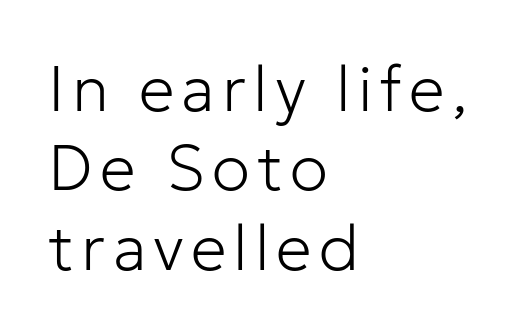
{"serif": "no", "italic": "no", "bold": "no", "weight": "light", "width": "normal", "stroke_contrast": "low", "x_height": "medium", "monospaced": "no", "underline": "no", "align": "left", "line_spacing_ratio": 1.24, "glyph_px": 64}
